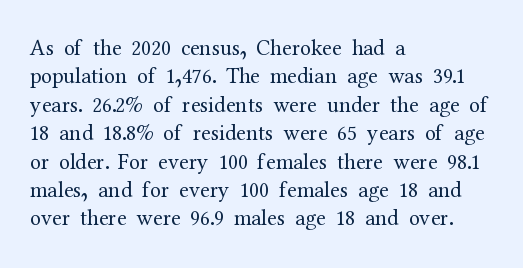
The image shows 22 px text type, upright; set left-aligned, normal line spacing (1.29x), normal letter spacing, not underlined.
